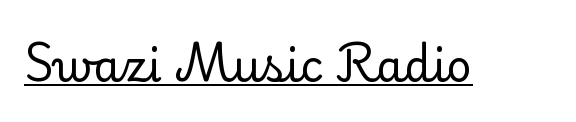
{"serif": "yes", "italic": "no", "width": "normal", "stroke_contrast": "low", "x_height": "small", "monospaced": "no", "underline": "yes", "letter_spacing": "normal", "letter_spacing_em": 0.0, "glyph_px": 44}
